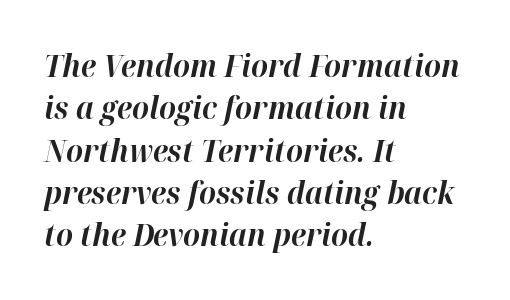
The image shows 30 px bold type, italic (leaning right); set left-aligned, normal line spacing (1.41x), normal letter spacing, not underlined; high stroke contrast and a medium x-height.
